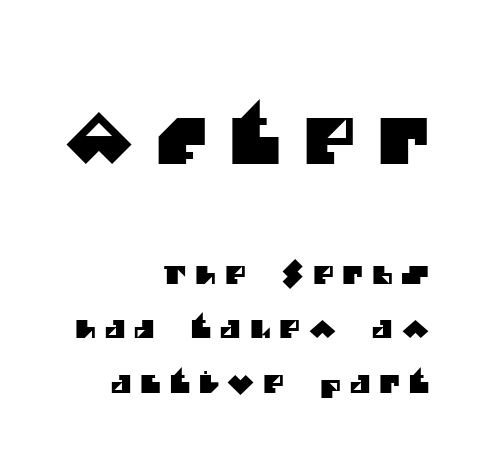
Q: Is the typeface a serif or a sans-serif typeface? A: Sans-serif.
Q: Is the text underlined? A: No.
Q: How is the paragraph aligned? A: Right-aligned.
Q: Is the spacing between letters normal or unusually wide? A: Unusually wide.
Q: Is the spacing between lines tight, normal or loose? A: Loose.
Q: Which block of text is set in a larger size, the first (top) or the second (bottom)? A: The first (top) one.
Q: Width (condensed, normal, or wide)? A: Normal.
Q: Stroke contrast? A: Medium.
Q: x-height? A: Large.
Q: Monospaced? A: No.
